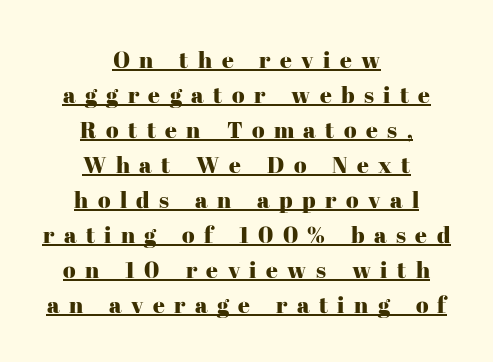
In terms of posture, this sample is upright. Leftover space on each line is divided equally before and after the words. In designer terms, the underline attribute is active on this setting. In terms of leading, this rendering sits right in the middle. Look at the tracking — it's clearly loosened, letters drifting apart.
